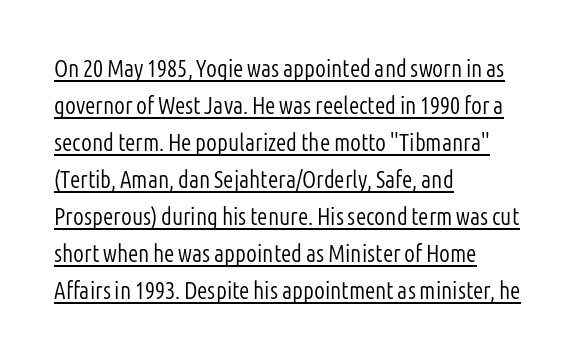
{"italic": "no", "bold": "no", "underline": "yes", "align": "left", "line_spacing": "normal", "line_spacing_ratio": 1.54, "letter_spacing": "normal", "letter_spacing_em": 0.0, "glyph_px": 24}
